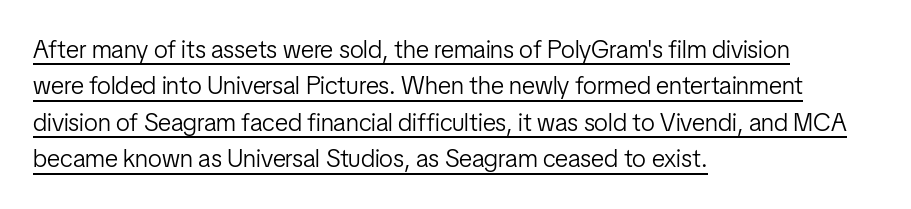
{"italic": "no", "bold": "no", "underline": "yes", "align": "left", "line_spacing": "normal", "line_spacing_ratio": 1.46, "letter_spacing": "normal", "letter_spacing_em": 0.0, "glyph_px": 25}
